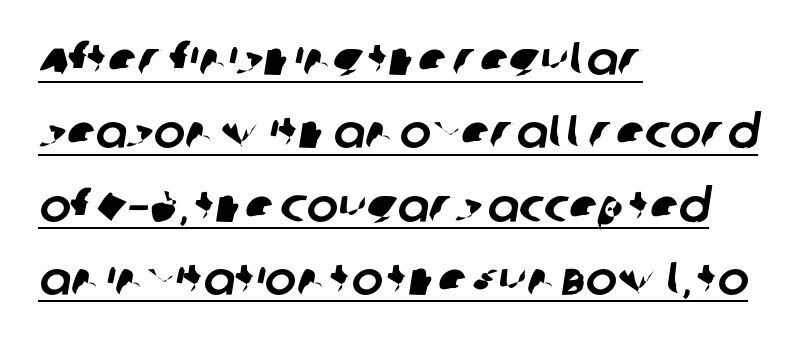
Students, note that the glyphs here touch the page at normal intervals. These lines sit exactly where default settings would place them. Caption: multi-line text, flush left, ragged right. Font category for this specimen: sans-serif. Is there an underline? Yes — a line sits under the letters. Proportional: the letters do not fall into vertical columns.
